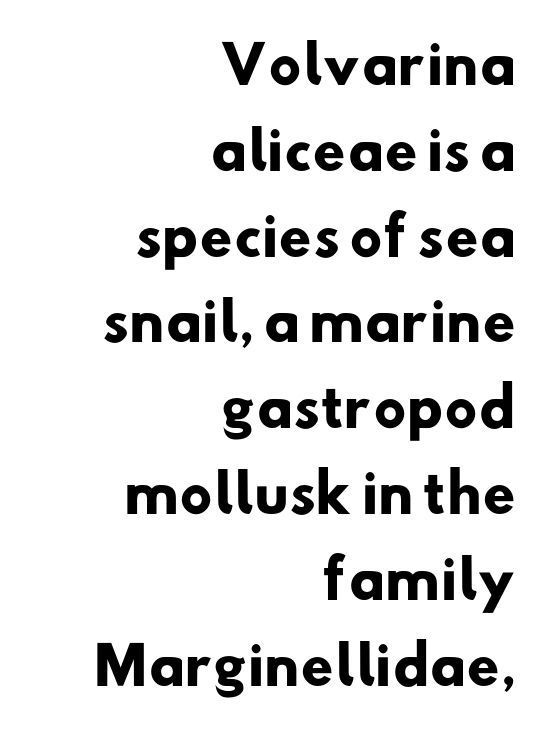
The glyphs have the mass of a bold cut. The lines sit at an ordinary, default distance from one another. One-word summary of the alignment: right. Tracking here is standard; glyphs follow each other at the usual distance. Note the varied advance widths — an 'i' is clearly narrower than an 'm'.
